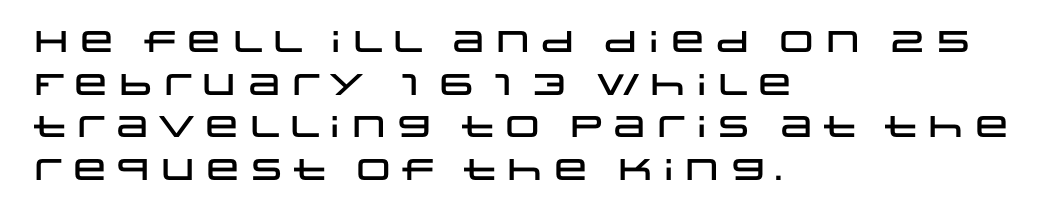
Q: Is the text italic (slanted)? A: No, it is upright.
Q: Is the typeface a serif or a sans-serif typeface? A: Sans-serif.
Q: Is the text underlined? A: No.
Q: How is the paragraph aligned? A: Left-aligned.
Q: Is the spacing between letters normal or unusually wide? A: Normal.
Q: Is the spacing between lines tight, normal or loose? A: Normal.
Q: Width (condensed, normal, or wide)? A: Wide.
Q: Stroke contrast? A: Low.
Q: x-height? A: Large.
Q: Monospaced? A: No.
